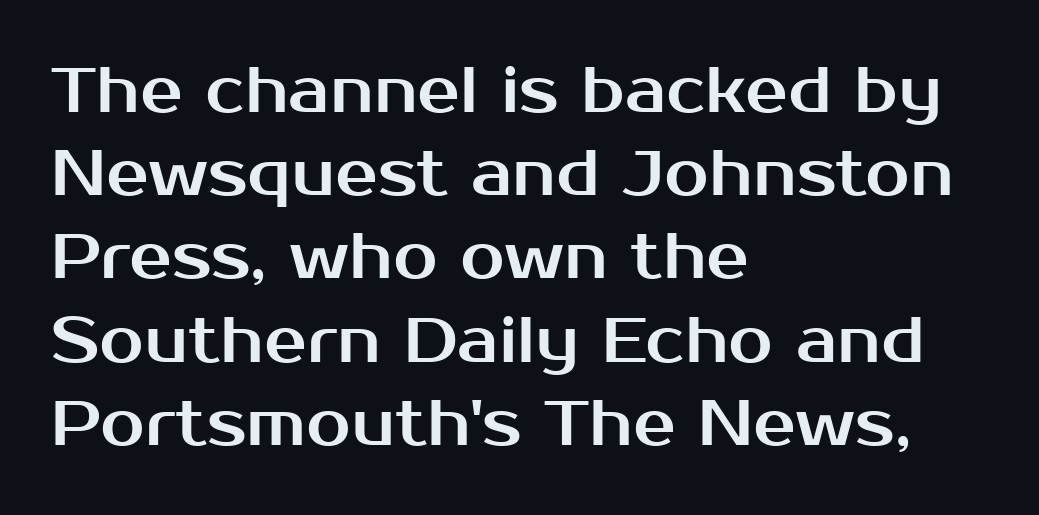
The letterforms sit shoulder to shoulder at normal distance. Note the varied advance widths — an 'i' is clearly narrower than an 'm'. Is there much room between lines? A standard amount, neither cramped nor airy. The lines are quadded left.
